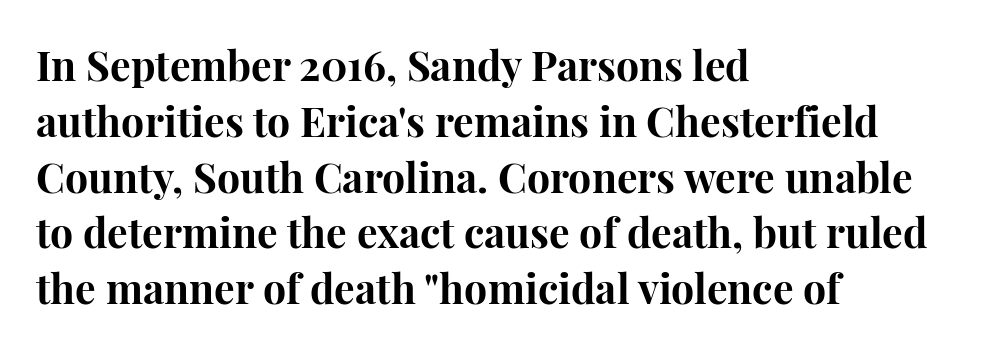
{"serif": "yes", "italic": "no", "bold": "yes", "weight": "bold", "width": "normal", "stroke_contrast": "high", "x_height": "medium", "monospaced": "no", "underline": "no", "align": "left", "line_spacing": "normal", "line_spacing_ratio": 1.36, "letter_spacing": "normal", "letter_spacing_em": 0.0, "glyph_px": 41}
